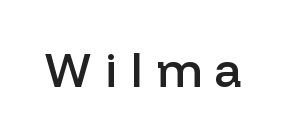
Regarding serifs, this sample does without them. Check under the words: just untouched page. Stroke thickness is moderately raised; the sample reads as semibold. A typesetter would call this proportional, since set widths differ per character. You could only call the tracking loose — the letters float apart. Vertical strokes here are truly vertical.
